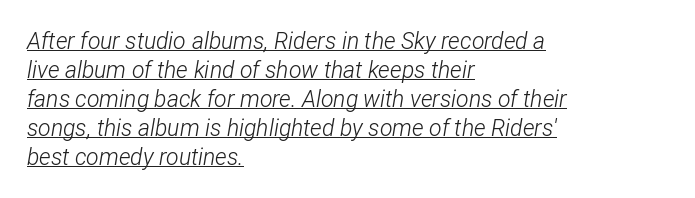
Q: Is the text bold? A: No.
Q: Is the text italic (slanted)? A: Yes, it leans right by about 12 degrees.
Q: Is the text underlined? A: Yes.
Q: How is the paragraph aligned? A: Left-aligned.
Q: Is the spacing between letters normal or unusually wide? A: Normal.
Q: Is the spacing between lines tight, normal or loose? A: Normal.
